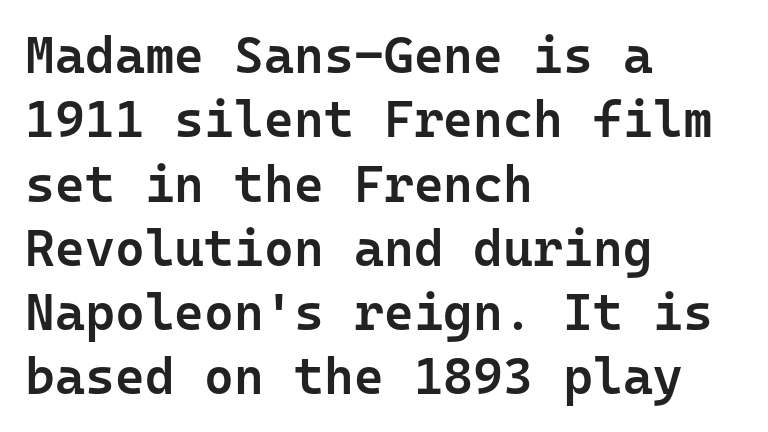
{"serif": "no", "italic": "no", "bold": "semi", "weight": "semibold", "width": "normal", "stroke_contrast": "low", "x_height": "medium", "monospaced": "yes", "underline": "no", "align": "left", "line_spacing": "normal", "line_spacing_ratio": 1.26, "letter_spacing": "normal", "letter_spacing_em": 0.0, "glyph_px": 51}
